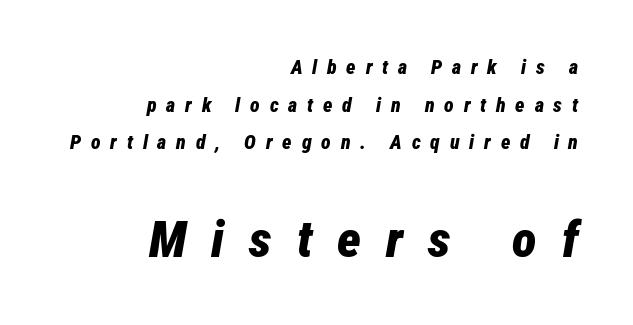
The image shows 51 px bold, condensed type, italic (leaning right); set right-aligned, line spacing 1.88x, unusually wide letter spacing (+0.49 em), not underlined; the second (bottom) block is 2.55x larger; low stroke contrast and a medium x-height.
